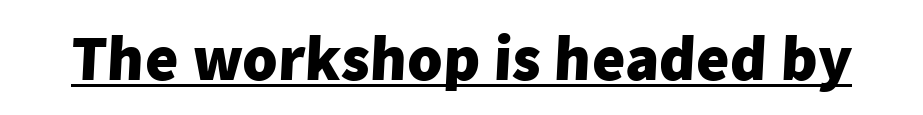
Q: Is the text bold? A: Yes.
Q: Is the typeface a serif or a sans-serif typeface? A: Sans-serif.
Q: Is the text underlined? A: Yes.
Q: Is the spacing between letters normal or unusually wide? A: Normal.
Q: Width (condensed, normal, or wide)? A: Normal.
Q: Stroke contrast? A: Low.
Q: x-height? A: Medium.
Q: Monospaced? A: No.
